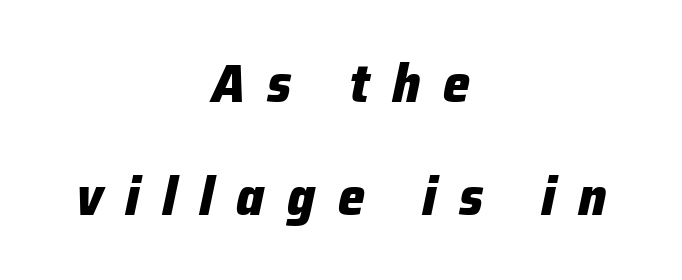
The text block is weighted toward neither margin, spreading evenly from the middle. The letters advance in unequal steps, a hallmark of proportional type. Does the lettering tilt? It does — this is italic. A full-strength bold gives these letters their thick strokes. The foot of each line stays bare and open. Look at the tracking — it's clearly loosened, letters drifting apart.
